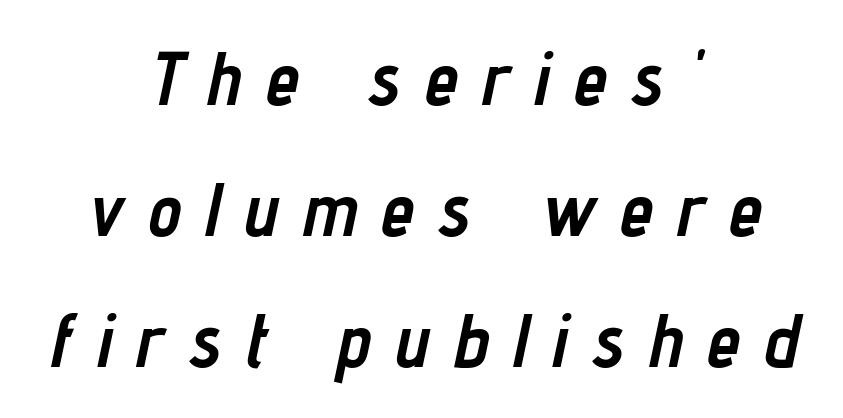
The image shows 75 px semibold, condensed type, italic (leaning right); set centered, line spacing 1.75x, unusually wide letter spacing (+0.33 em), not underlined; low stroke contrast and a medium x-height.
